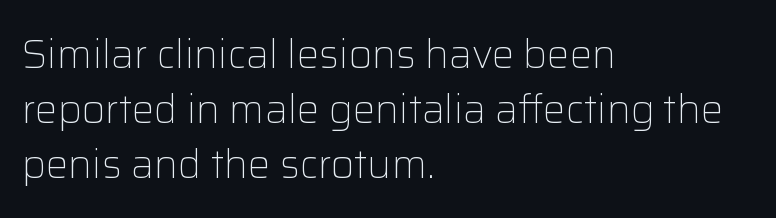
Q: Is the text bold? A: No.
Q: Is the text italic (slanted)? A: No, it is upright.
Q: Is the typeface a serif or a sans-serif typeface? A: Sans-serif.
Q: Is the text underlined? A: No.
Q: How is the paragraph aligned? A: Left-aligned.
Q: Is the spacing between letters normal or unusually wide? A: Normal.
Q: Is the spacing between lines tight, normal or loose? A: Normal.
Q: Width (condensed, normal, or wide)? A: Normal.
Q: Stroke contrast? A: Low.
Q: x-height? A: Medium.
Q: Monospaced? A: No.
